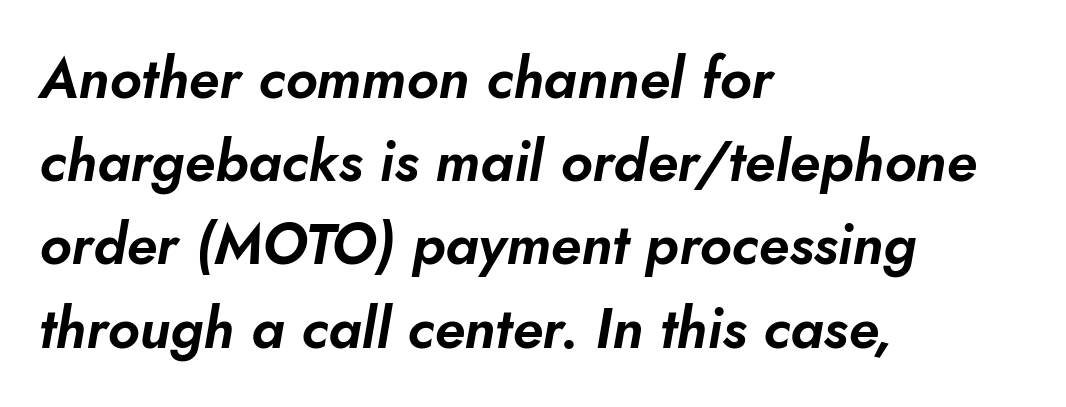
{"italic": "yes", "lean": "right", "slant_degrees": 10, "width": "normal", "stroke_contrast": "low", "x_height": "small", "monospaced": "no", "underline": "no", "align": "left", "line_spacing": "normal", "line_spacing_ratio": 1.46, "letter_spacing": "normal", "letter_spacing_em": 0.0, "glyph_px": 57}
